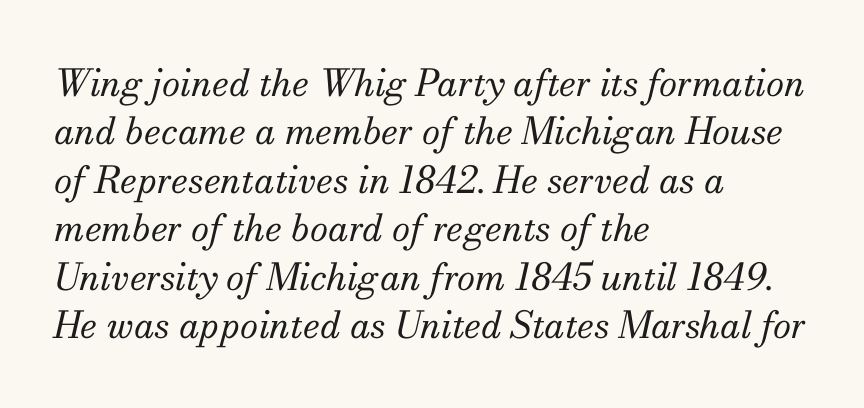
The image shows 37 px regular-weight serif type, italic (leaning right); set left-aligned, normal line spacing (1.31x), normal letter spacing, not underlined; medium stroke contrast and a small x-height.
